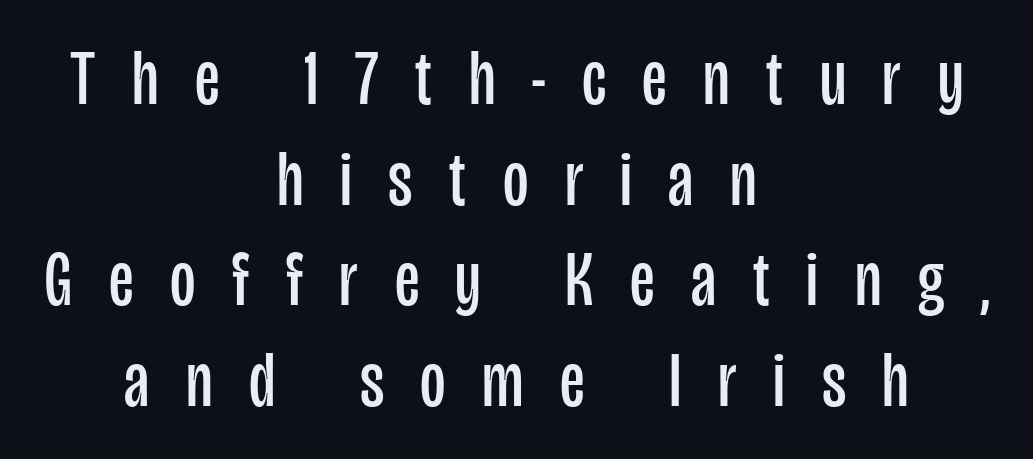
The image shows 78 px regular-weight, condensed sans-serif type, upright; set centered, normal line spacing (1.29x), unusually wide letter spacing (+0.47 em), not underlined; low stroke contrast and a large x-height.
